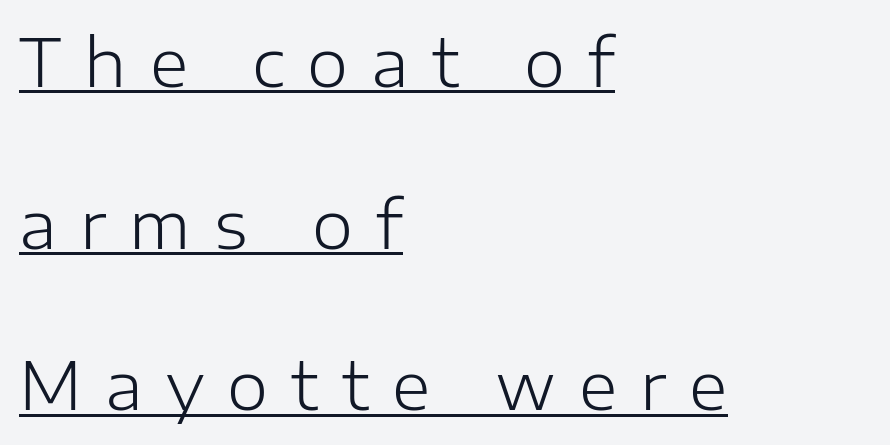
Q: Is the text bold? A: No.
Q: Is the text italic (slanted)? A: No, it is upright.
Q: Is the typeface a serif or a sans-serif typeface? A: Sans-serif.
Q: Is the text underlined? A: Yes.
Q: How is the paragraph aligned? A: Left-aligned.
Q: Is the spacing between letters normal or unusually wide? A: Unusually wide.
Q: Is the spacing between lines tight, normal or loose? A: Loose.
Q: Width (condensed, normal, or wide)? A: Normal.
Q: Stroke contrast? A: Low.
Q: x-height? A: Medium.
Q: Monospaced? A: No.
